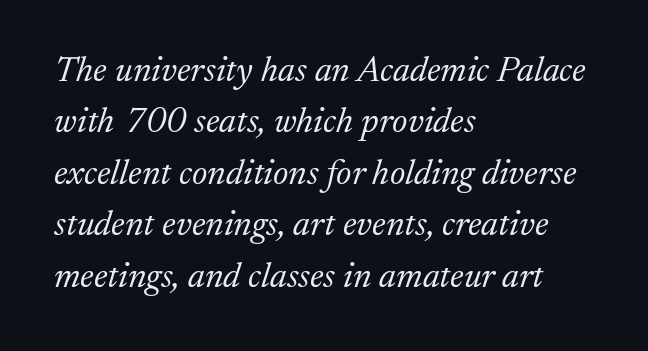
The image shows 36 px light serif type, italic (leaning right); set left-aligned, normal line spacing (1.43x), normal letter spacing, not underlined; low stroke contrast and a medium x-height.
